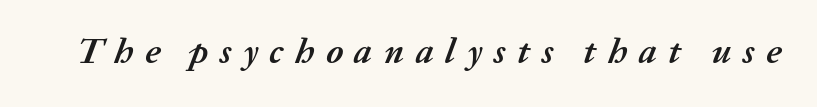
Spacing verdict: proportional, widths tailored to each character. Compared with an ordinary text face, these strokes are far heavier — a full bold. The specimen reads as italic at a glance. The face used here is rendered with a markedly widened letterfit. Letters rest on an invisible, unmarked baseline.
